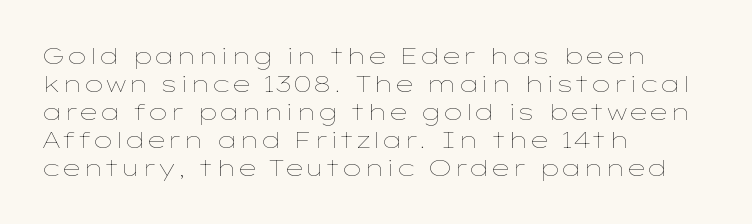
Q: Is the text bold? A: No.
Q: Is the text italic (slanted)? A: No, it is upright.
Q: Is the text underlined? A: No.
Q: How is the paragraph aligned? A: Left-aligned.
Q: Is the spacing between letters normal or unusually wide? A: Normal.
